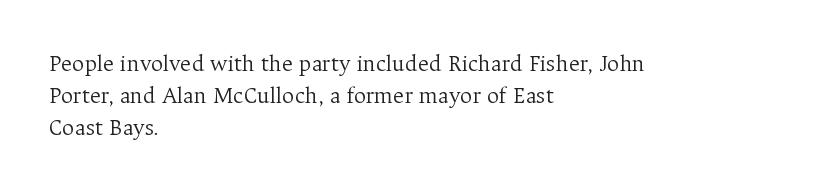
Q: Is the text bold? A: No.
Q: Is the text italic (slanted)? A: No, it is upright.
Q: Is the text underlined? A: No.
Q: How is the paragraph aligned? A: Left-aligned.
Q: Is the spacing between letters normal or unusually wide? A: Normal.
Q: Is the spacing between lines tight, normal or loose? A: Normal.
